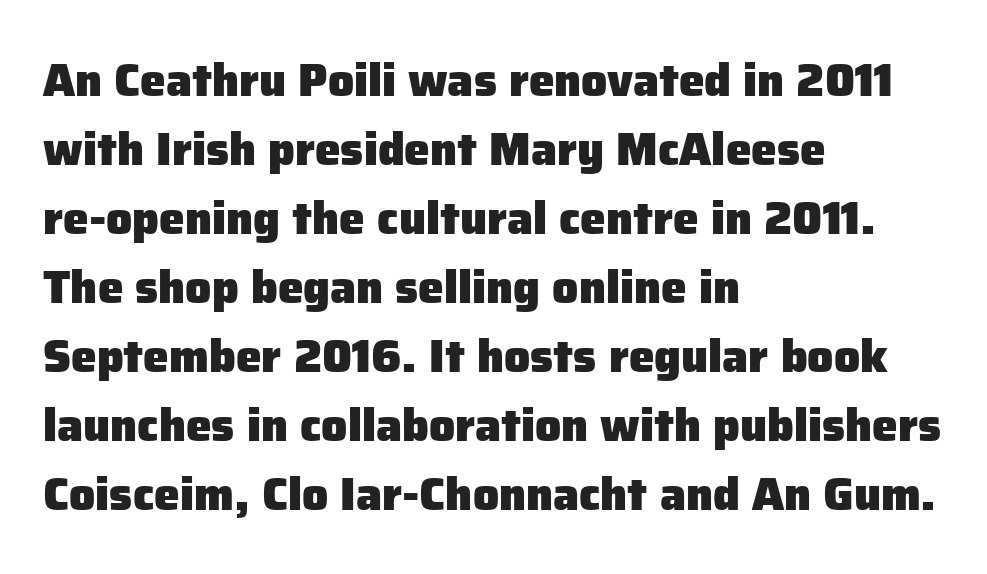
The image shows 46 px heavy sans-serif type, upright; set left-aligned, normal line spacing (1.5x), normal letter spacing, not underlined; low stroke contrast and a medium x-height.
